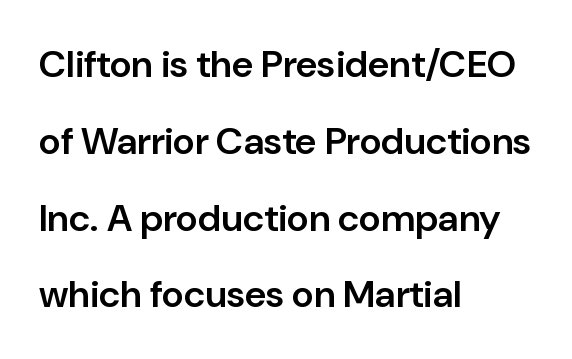
Proportional: the letters do not fall into vertical columns. Typeset ragged right — the left edge is the straight one. In terms of leading, this rendering errs on the spacious side. The passage shown is not underscored anywhere.
